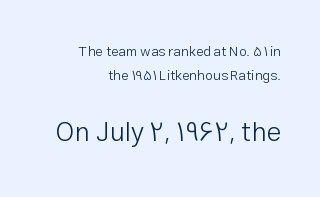
The rag falls on the left side of this text block. The horizontal fit of the characters is conventional and even. Check under the words: just untouched page. In this sample the second text group is rendered at the bigger scale.
